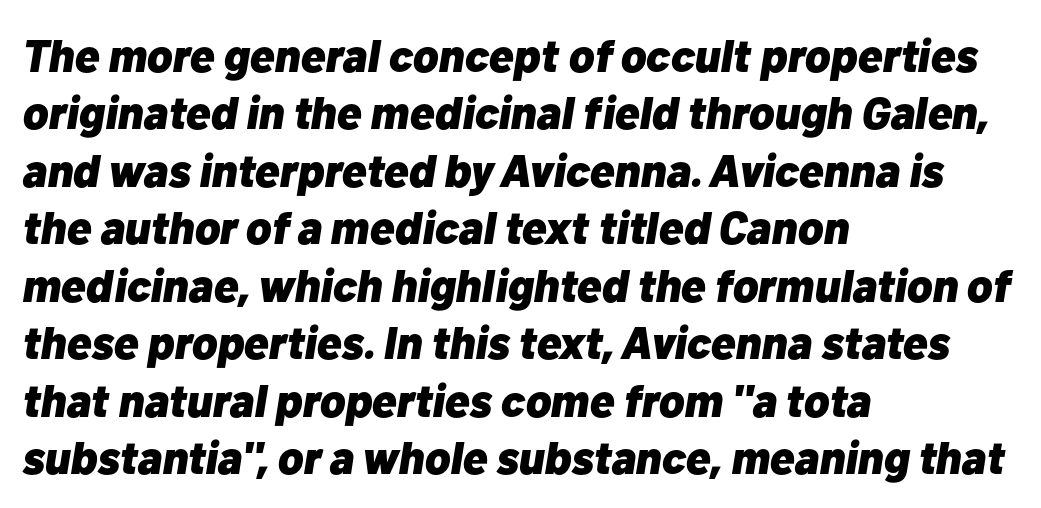
{"italic": "yes", "lean": "right", "slant_degrees": 10, "bold": "yes", "weight": "heavy", "width": "normal", "stroke_contrast": "low", "x_height": "medium", "monospaced": "no", "underline": "no", "align": "left", "line_spacing": "normal", "line_spacing_ratio": 1.25, "letter_spacing": "normal", "letter_spacing_em": 0.0, "glyph_px": 46}
